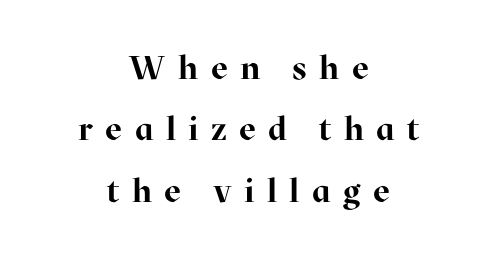
You could only call the tracking loose — the letters float apart. A typesetter would label this face a serif. Horizontally, the lines are justified to the midpoint only. Heft: maximum for text — a bold. Check under the words: just untouched page. Looks like regular typesetting: each glyph gets only the width it needs.
